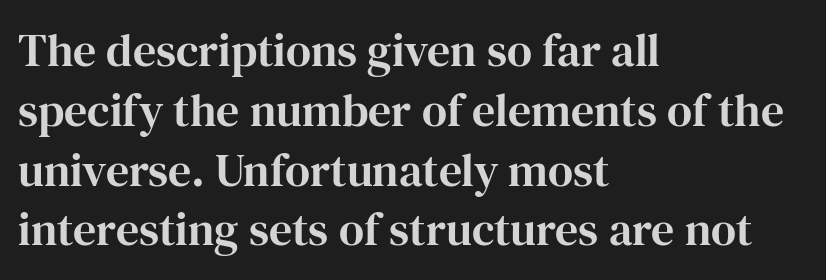
Q: Is the text italic (slanted)? A: No, it is upright.
Q: Is the typeface a serif or a sans-serif typeface? A: Serif.
Q: Is the text underlined? A: No.
Q: How is the paragraph aligned? A: Left-aligned.
Q: Is the spacing between letters normal or unusually wide? A: Normal.
Q: Is the spacing between lines tight, normal or loose? A: Normal.
Q: Width (condensed, normal, or wide)? A: Normal.
Q: Stroke contrast? A: High.
Q: x-height? A: Medium.
Q: Monospaced? A: No.
